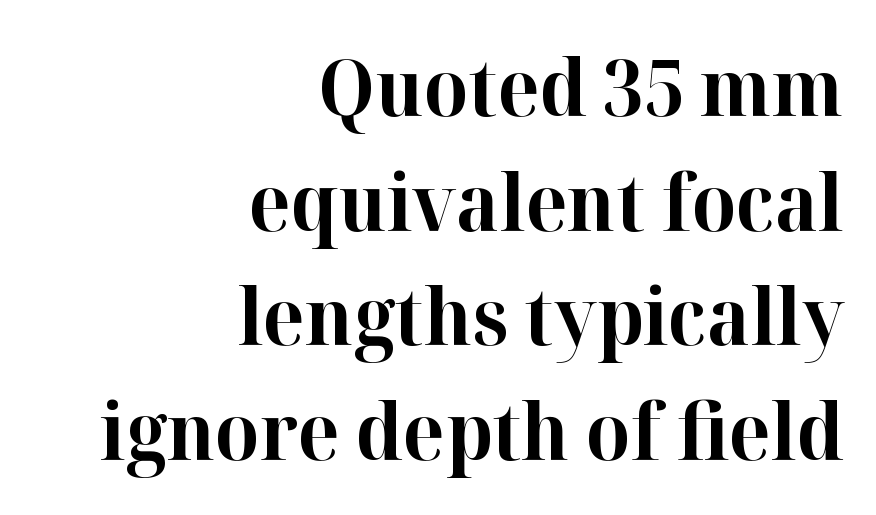
Notice how the stems are strictly vertical — no italics here. The passage shown is emphatically bold. Short and long lines alike share a common ending point at right. Is this a fixed-width face? No — the glyphs have proportional, varying widths. Old-style or modern, the face here clearly has serifs.
